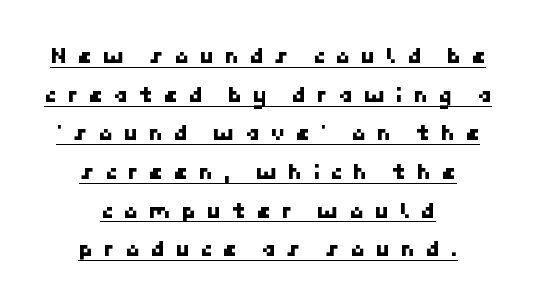
{"underline": "yes", "align": "center", "line_spacing": "normal", "line_spacing_ratio": 1.61, "letter_spacing": "wide", "letter_spacing_em": 0.42, "glyph_px": 24}
